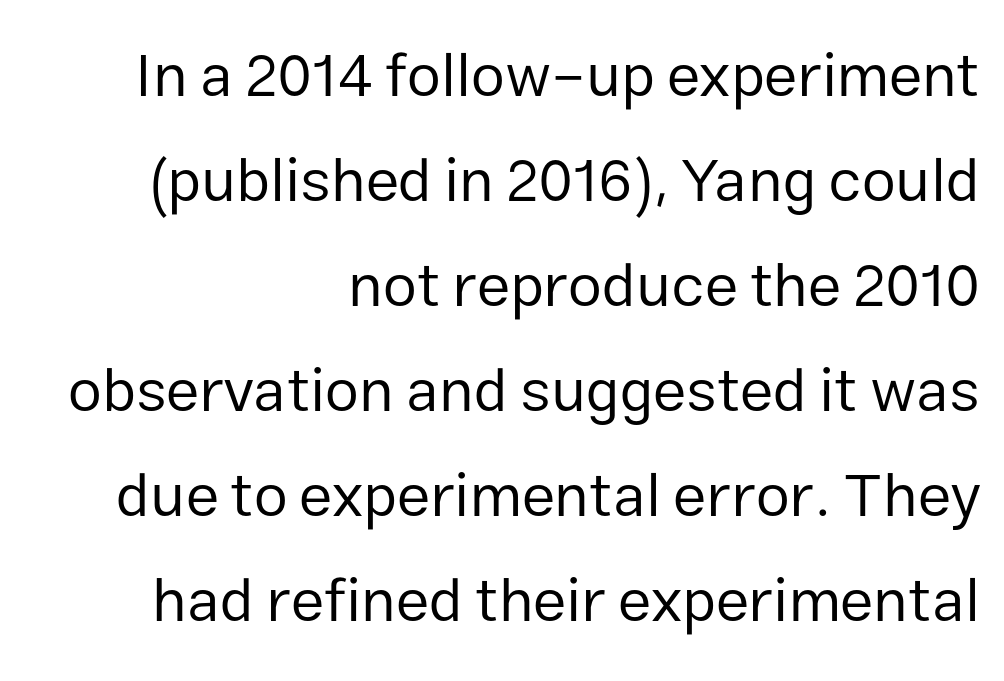
The image shows 61 px regular-weight sans-serif type, upright; set right-aligned, line spacing 1.72x, normal letter spacing, not underlined; low stroke contrast and a medium x-height.
